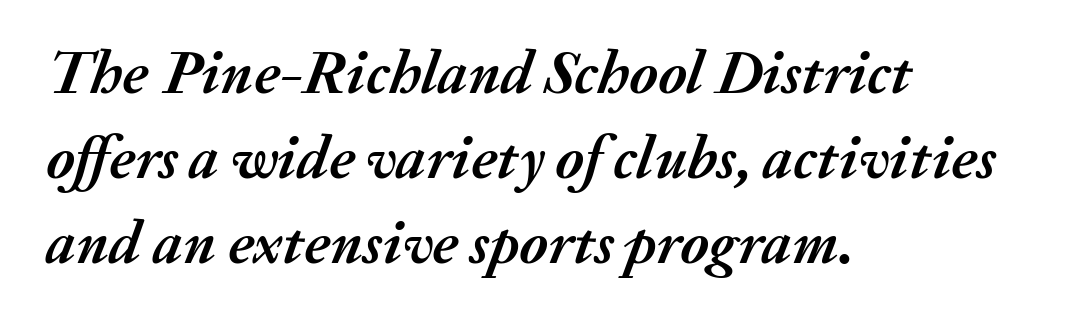
Q: Is the text bold? A: Yes.
Q: Is the text italic (slanted)? A: Yes, it leans right by about 20 degrees.
Q: Is the text underlined? A: No.
Q: How is the paragraph aligned? A: Left-aligned.
Q: Is the spacing between letters normal or unusually wide? A: Normal.
Q: Is the spacing between lines tight, normal or loose? A: Normal.
Q: Width (condensed, normal, or wide)? A: Normal.
Q: Stroke contrast? A: Medium.
Q: x-height? A: Medium.
Q: Monospaced? A: No.
